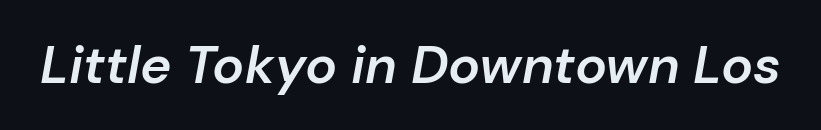
{"italic": "yes", "lean": "right", "slant_degrees": 10, "bold": "semi", "weight": "semibold", "width": "normal", "stroke_contrast": "low", "x_height": "medium", "monospaced": "no", "underline": "no", "letter_spacing": "normal", "letter_spacing_em": 0.0, "glyph_px": 53}
